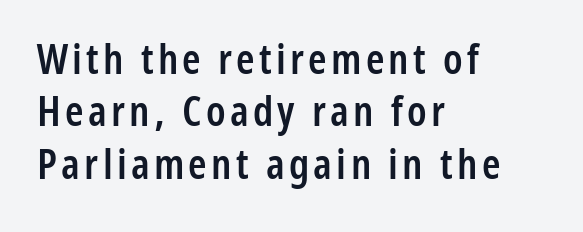
The image shows 42 px semibold, condensed sans-serif type, upright; set left-aligned, normal line spacing (1.25x), not underlined; low stroke contrast and a medium x-height.
